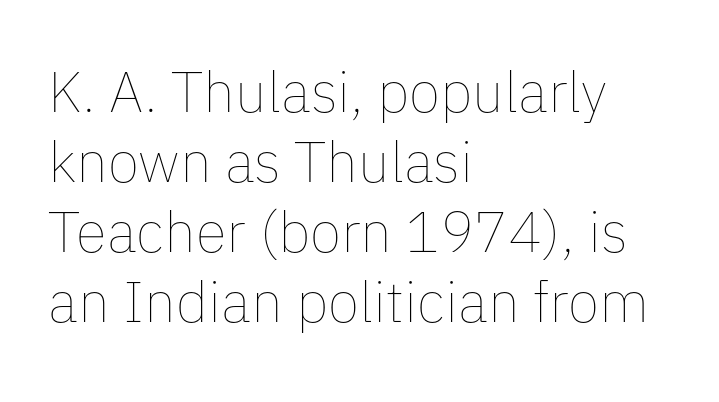
The image shows 57 px thin type, upright; set left-aligned, line spacing 1.23x, normal letter spacing, not underlined; low stroke contrast and a medium x-height.
